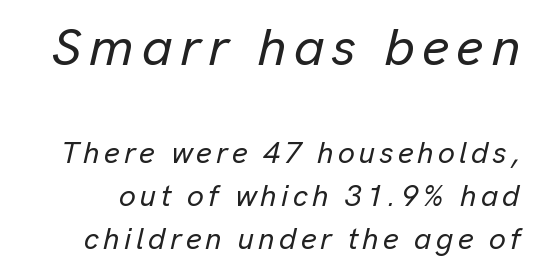
Q: Is the text italic (slanted)? A: Yes, it leans right by about 13 degrees.
Q: Is the text underlined? A: No.
Q: Is the spacing between lines tight, normal or loose? A: Normal.
Q: Which block of text is set in a larger size, the first (top) or the second (bottom)? A: The first (top) one.
Q: Width (condensed, normal, or wide)? A: Normal.
Q: Stroke contrast? A: Low.
Q: x-height? A: Medium.
Q: Monospaced? A: No.
